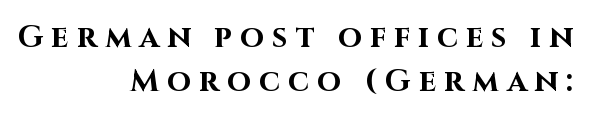
The image shows 31 px bold sans-serif type, upright; set right-aligned, normal line spacing (1.41x), unusually wide letter spacing (+0.25 em), not underlined; high stroke contrast and a large x-height.
